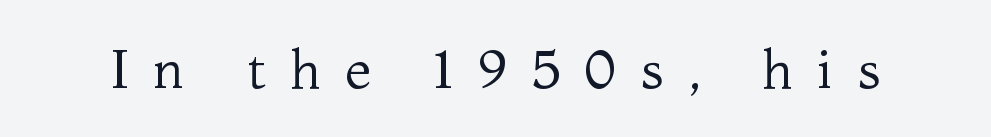
{"serif": "yes", "italic": "no", "bold": "no", "weight": "regular", "width": "normal", "stroke_contrast": "medium", "x_height": "medium", "monospaced": "no", "underline": "no", "letter_spacing": "wide", "letter_spacing_em": 0.45, "glyph_px": 54}
